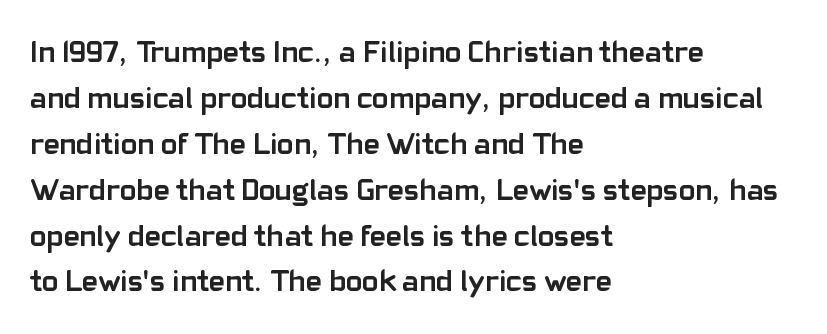
Q: Is the text bold? A: Yes.
Q: Is the text italic (slanted)? A: No, it is upright.
Q: Is the typeface a serif or a sans-serif typeface? A: Sans-serif.
Q: Is the text underlined? A: No.
Q: How is the paragraph aligned? A: Left-aligned.
Q: Is the spacing between letters normal or unusually wide? A: Normal.
Q: Is the spacing between lines tight, normal or loose? A: Normal.
Q: Width (condensed, normal, or wide)? A: Normal.
Q: Stroke contrast? A: Low.
Q: x-height? A: Medium.
Q: Monospaced? A: No.
